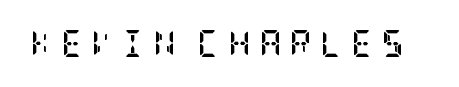
Q: Is the text bold? A: Yes.
Q: Is the text italic (slanted)? A: No, it is upright.
Q: Is the text underlined? A: No.
Q: Is the spacing between letters normal or unusually wide? A: Unusually wide.
